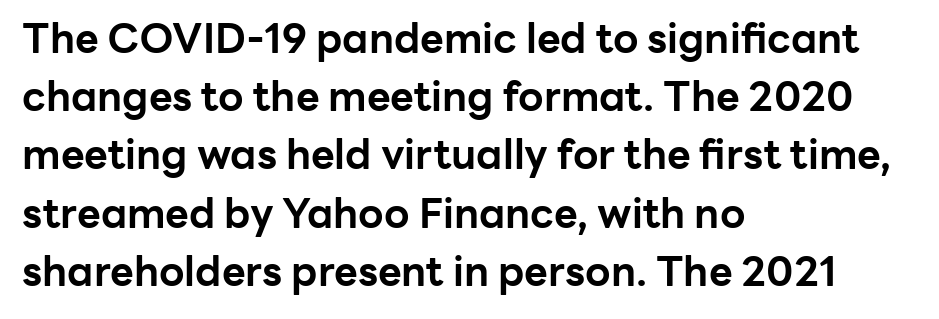
The image shows 41 px bold sans-serif type, upright; set left-aligned, normal line spacing (1.42x), normal letter spacing, not underlined; low stroke contrast and a medium x-height.
